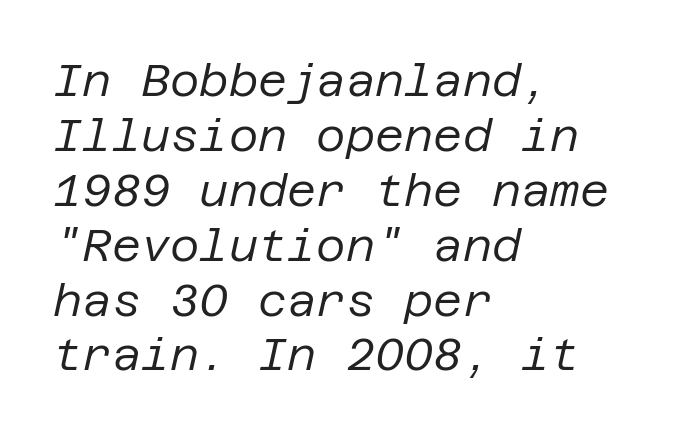
Q: Is the text bold? A: No.
Q: Is the text italic (slanted)? A: Yes, it leans right by about 12 degrees.
Q: Is the text underlined? A: No.
Q: How is the paragraph aligned? A: Left-aligned.
Q: Is the spacing between letters normal or unusually wide? A: Normal.
Q: Width (condensed, normal, or wide)? A: Normal.
Q: Stroke contrast? A: Low.
Q: x-height? A: Large.
